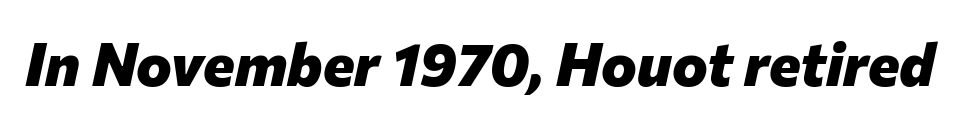
{"italic": "yes", "lean": "right", "slant_degrees": 12, "bold": "yes", "weight": "heavy", "width": "normal", "stroke_contrast": "low", "x_height": "medium", "monospaced": "no", "underline": "no", "letter_spacing": "normal", "letter_spacing_em": 0.0, "glyph_px": 60}
